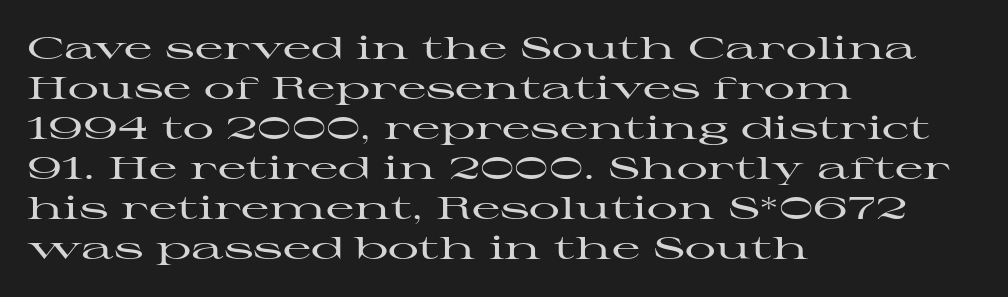
The rendering keeps characters at their native spacing. Posture: straight, roman, zero tilt. Has an underline been added? It has not. Do the characters align in a grid? No, the font is proportional. The leading is moderate, giving the passage an even texture. The paragraph shown leans on its left margin.
